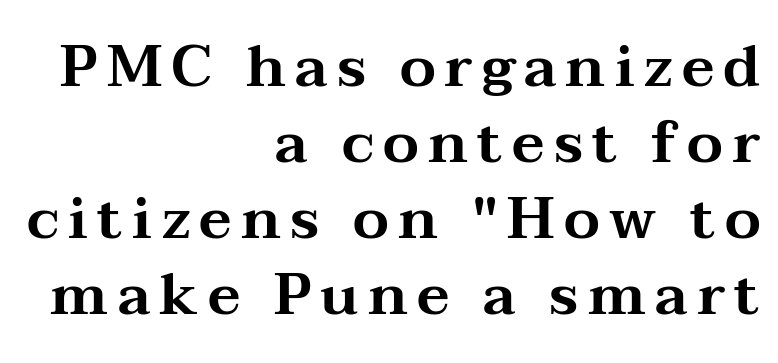
The image shows 58 px wide serif type, upright; set right-aligned, normal line spacing (1.31x), not underlined; medium stroke contrast and a medium x-height.
